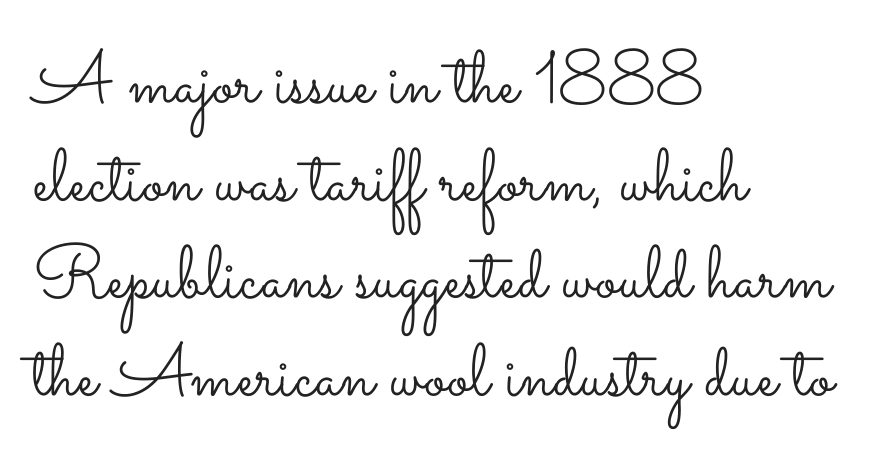
Q: Is the text bold? A: No.
Q: Is the text italic (slanted)? A: Yes.
Q: Is the text underlined? A: No.
Q: How is the paragraph aligned? A: Left-aligned.
Q: Is the spacing between letters normal or unusually wide? A: Normal.
Q: Is the spacing between lines tight, normal or loose? A: Normal.
Q: Width (condensed, normal, or wide)? A: Wide.
Q: Stroke contrast? A: Low.
Q: x-height? A: Small.
Q: Monospaced? A: No.
